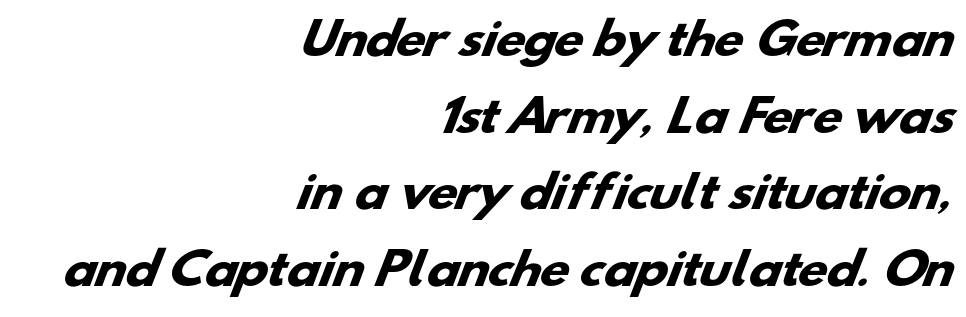
The image shows 43 px heavy, wide sans-serif type; set right-aligned, line spacing 1.78x, normal letter spacing, not underlined; low stroke contrast and a small x-height.
